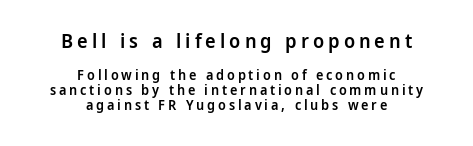
Check the space under the baseline: it is left empty. Notice the strokes are somewhat thickened but not fully heavy: this is a semibold. A student would call this center alignment; a typographer would say set centered. Closely set lines give the paragraph a compact silhouette.
